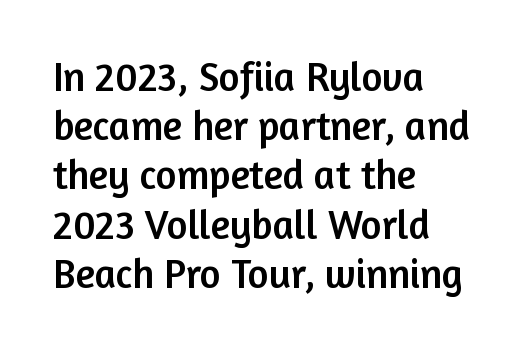
The image shows 40 px sans-serif type, upright; set left-aligned, line spacing 1.23x, normal letter spacing, not underlined; low stroke contrast and a medium x-height.
